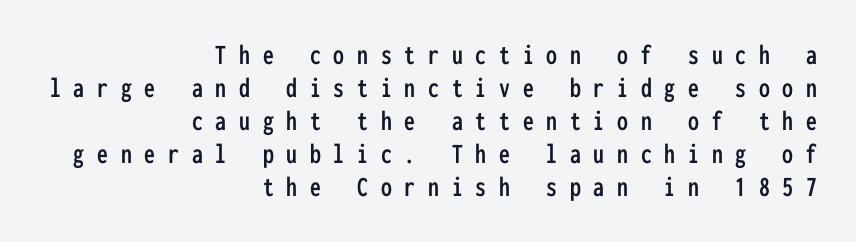
Descenders are the only things crossing below the line. No feet cap the strokes, marking this as sans-serif type. Looks like terminal output: every glyph gets an equal slot. Notice how descenders almost collide with the ascenders below — that's tight leading. Loose tracking; the words dissolve into strings of separated letters.
